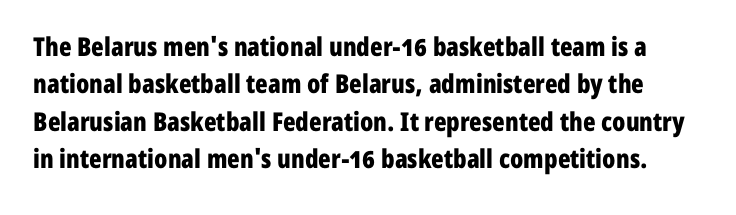
Q: Is the text bold? A: Yes.
Q: Is the text italic (slanted)? A: No, it is upright.
Q: Is the text underlined? A: No.
Q: Is the spacing between letters normal or unusually wide? A: Normal.
Q: Is the spacing between lines tight, normal or loose? A: Normal.
